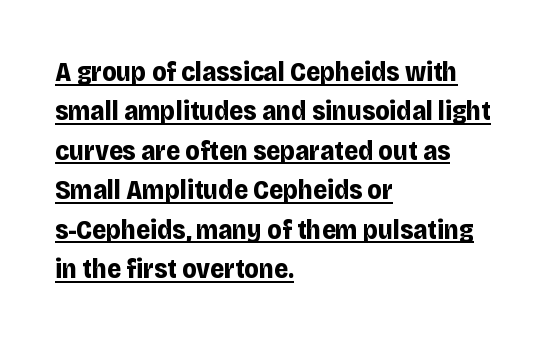
Q: Is the text bold? A: Yes.
Q: Is the text italic (slanted)? A: No, it is upright.
Q: Is the text underlined? A: Yes.
Q: How is the paragraph aligned? A: Left-aligned.
Q: Is the spacing between letters normal or unusually wide? A: Normal.
Q: Is the spacing between lines tight, normal or loose? A: Normal.
